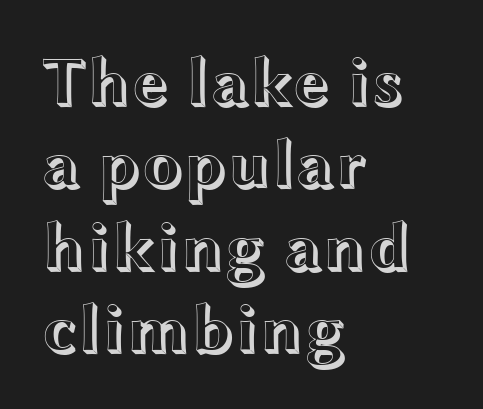
Think of a printed novel: that variable character pitch is what you see here. The paragraph has a hard left edge and a soft right edge. Honestly, there is no underline to notice here at all. The letters stand straight up with perfectly vertical stems. No extra tracking has been applied to these lines.
